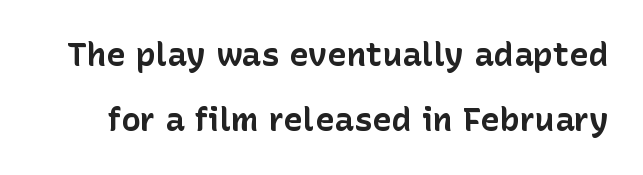
{"serif": "no", "italic": "no", "bold": "yes", "weight": "bold", "width": "normal", "stroke_contrast": "low", "x_height": "medium", "monospaced": "no", "underline": "no", "line_spacing": "loose", "line_spacing_ratio": 1.98, "letter_spacing": "normal", "letter_spacing_em": 0.0, "glyph_px": 33}
